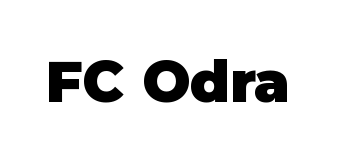
The image shows 57 px heavy sans-serif type, upright; set normal letter spacing, not underlined; low stroke contrast and a large x-height.
